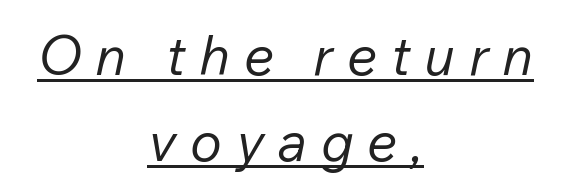
The image shows 54 px regular-weight type, italic (leaning right); set centered, normal line spacing (1.6x), unusually wide letter spacing (+0.25 em), underlined; low stroke contrast and a medium x-height.
